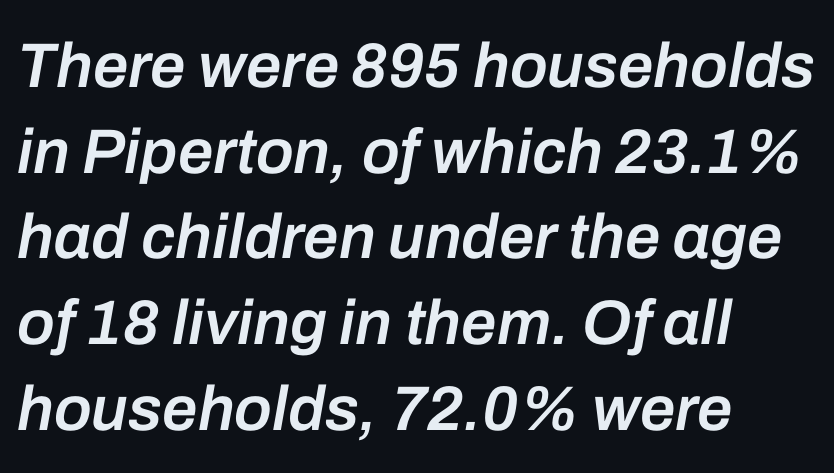
{"italic": "yes", "lean": "right", "slant_degrees": 10, "bold": "semi", "weight": "semibold", "width": "normal", "stroke_contrast": "low", "x_height": "medium", "monospaced": "no", "underline": "no", "align": "left", "line_spacing": "normal", "line_spacing_ratio": 1.36, "letter_spacing": "normal", "letter_spacing_em": 0.0, "glyph_px": 63}
